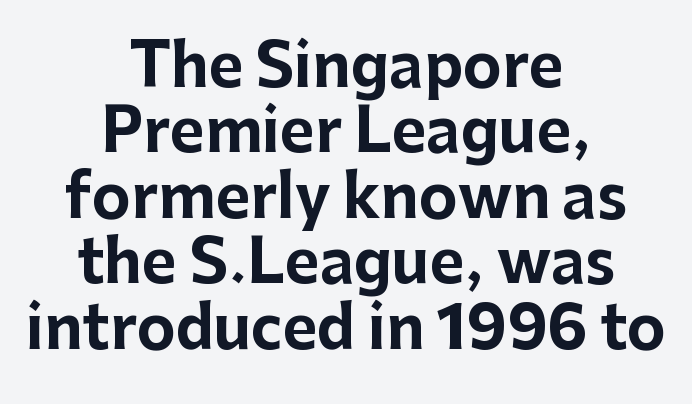
{"serif": "no", "italic": "no", "bold": "yes", "weight": "bold", "width": "normal", "stroke_contrast": "low", "x_height": "medium", "monospaced": "no", "underline": "no", "align": "center", "line_spacing": "tight", "line_spacing_ratio": 1.11, "letter_spacing": "normal", "letter_spacing_em": 0.0, "glyph_px": 59}
